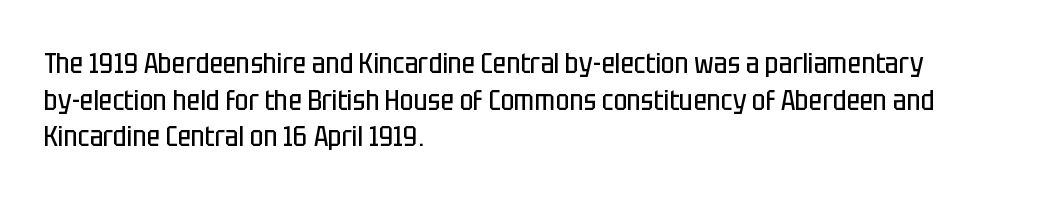
Q: Is the text bold? A: No.
Q: Is the text italic (slanted)? A: No, it is upright.
Q: Is the typeface a serif or a sans-serif typeface? A: Sans-serif.
Q: Is the text underlined? A: No.
Q: How is the paragraph aligned? A: Left-aligned.
Q: Is the spacing between letters normal or unusually wide? A: Normal.
Q: Is the spacing between lines tight, normal or loose? A: Normal.
Q: Width (condensed, normal, or wide)? A: Condensed.
Q: Stroke contrast? A: Low.
Q: x-height? A: Large.
Q: Monospaced? A: No.
